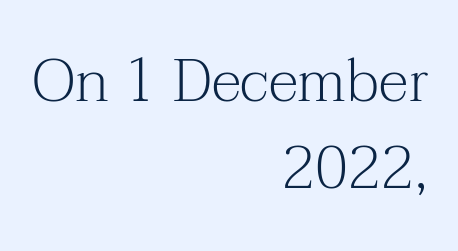
The passage shown is not underscored anywhere. Between one letter and the next there's only the usual sliver of space. This sample has the flowing, uneven cadence of proportional lettering. Compared with typical paragraphs, the rows here are spaced about the same.
